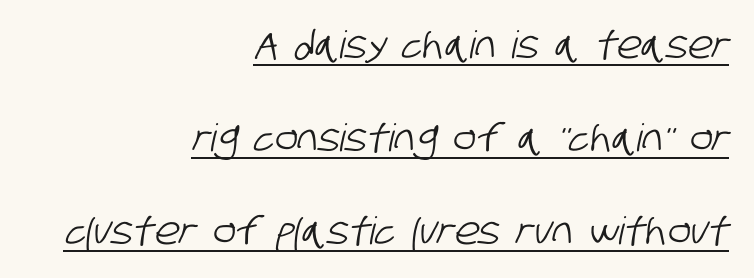
{"serif": "no", "width": "condensed", "stroke_contrast": "low", "x_height": "large", "monospaced": "no", "underline": "yes", "align": "right", "line_spacing": "loose", "line_spacing_ratio": 2.45, "letter_spacing": "normal", "letter_spacing_em": 0.0, "glyph_px": 38}
